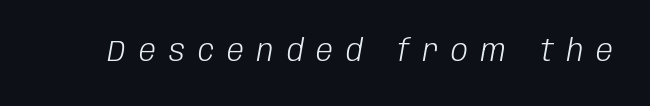
Q: Is the text bold? A: No.
Q: Is the text italic (slanted)? A: Yes, it leans right by about 10 degrees.
Q: Is the text underlined? A: No.
Q: Is the spacing between letters normal or unusually wide? A: Unusually wide.
Q: Width (condensed, normal, or wide)? A: Condensed.
Q: Stroke contrast? A: Low.
Q: x-height? A: Large.
Q: Monospaced? A: No.
